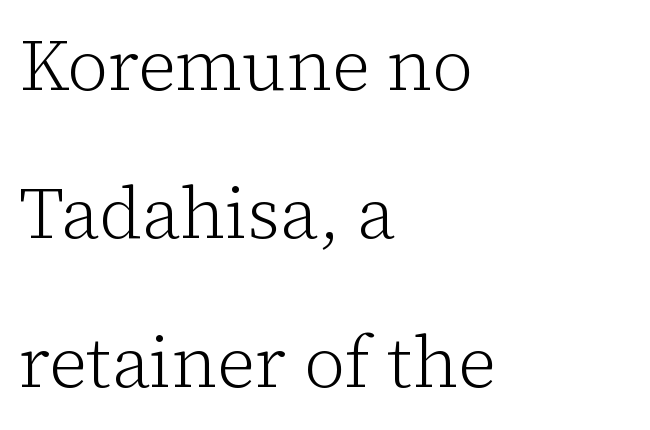
{"serif": "yes", "italic": "no", "bold": "no", "weight": "light", "width": "normal", "stroke_contrast": "low", "x_height": "medium", "monospaced": "no", "underline": "no", "align": "left", "line_spacing": "loose", "line_spacing_ratio": 2.06, "letter_spacing": "normal", "letter_spacing_em": 0.0, "glyph_px": 72}
